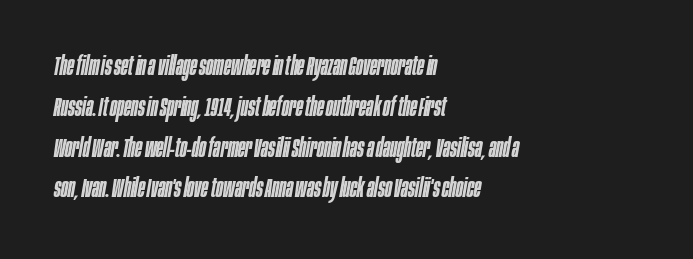
{"italic": "yes", "lean": "right", "slant_degrees": 10, "bold": "semi", "underline": "no", "align": "left", "line_spacing": "normal", "line_spacing_ratio": 1.57, "letter_spacing": "normal", "letter_spacing_em": 0.0, "glyph_px": 26}
